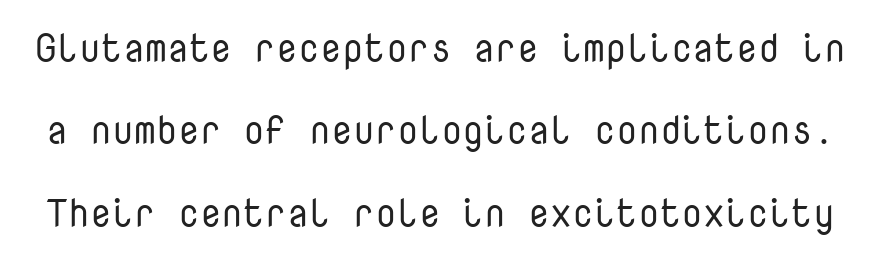
The image shows 39 px regular-weight sans-serif type, upright, monospaced; set loose line spacing (2.11x), normal letter spacing, not underlined; low stroke contrast and a medium x-height.
